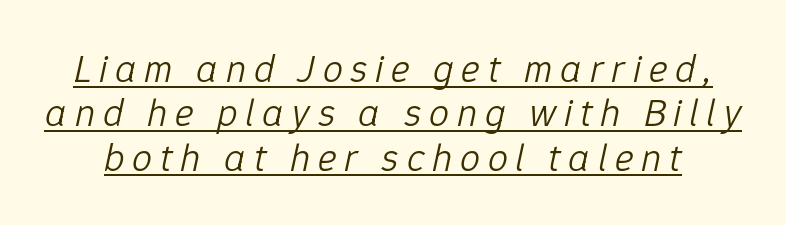
Q: Is the text bold? A: No.
Q: Is the text italic (slanted)? A: Yes, it leans right by about 12 degrees.
Q: Is the text underlined? A: Yes.
Q: Is the spacing between lines tight, normal or loose? A: Tight.
Q: Width (condensed, normal, or wide)? A: Normal.
Q: Stroke contrast? A: Low.
Q: x-height? A: Medium.
Q: Monospaced? A: No.
